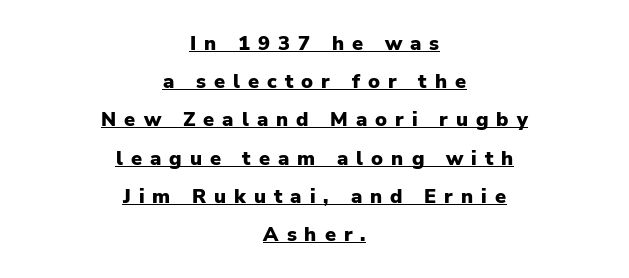
The image shows 20 px bold type, upright; set centered, loose line spacing (1.91x), unusually wide letter spacing (+0.4 em), underlined.
